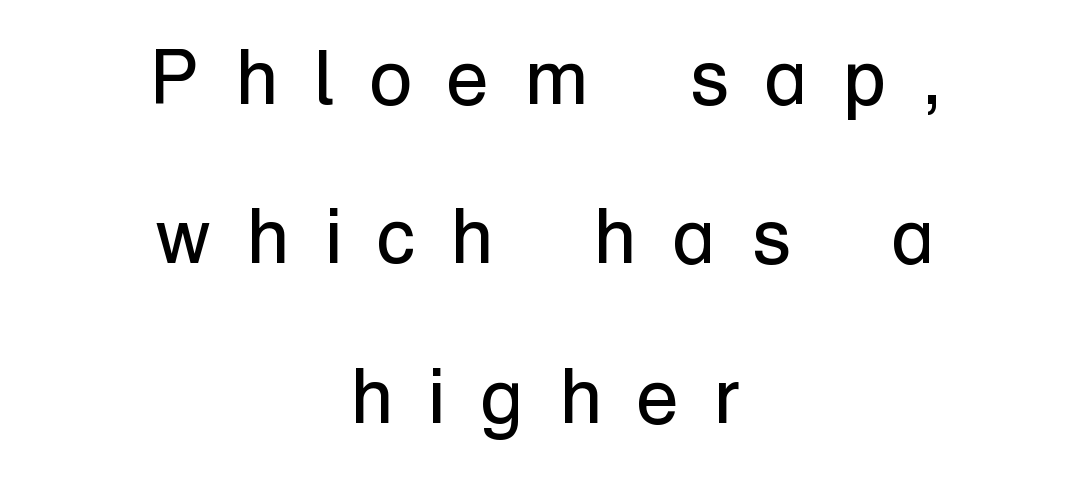
How would I describe the line gaps? Wide and relaxed. Vertical strokes here are truly vertical. Stroke thickness stays within the range of a standard reading face or lighter. You could not count columns in this text — the font is proportionally spaced. These lines are composed in type without serifs.
